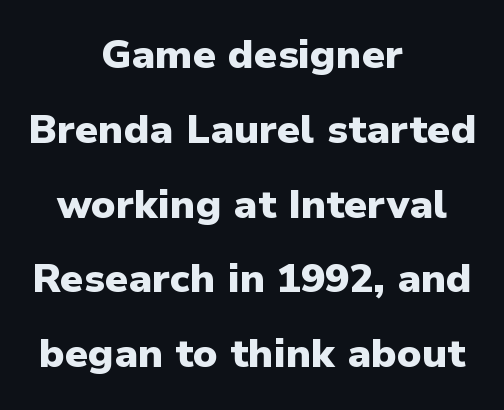
Q: Is the text bold? A: Yes.
Q: Is the text italic (slanted)? A: No, it is upright.
Q: Is the typeface a serif or a sans-serif typeface? A: Sans-serif.
Q: Is the text underlined? A: No.
Q: How is the paragraph aligned? A: Centered.
Q: Is the spacing between letters normal or unusually wide? A: Normal.
Q: Width (condensed, normal, or wide)? A: Normal.
Q: Stroke contrast? A: Low.
Q: x-height? A: Medium.
Q: Monospaced? A: No.
